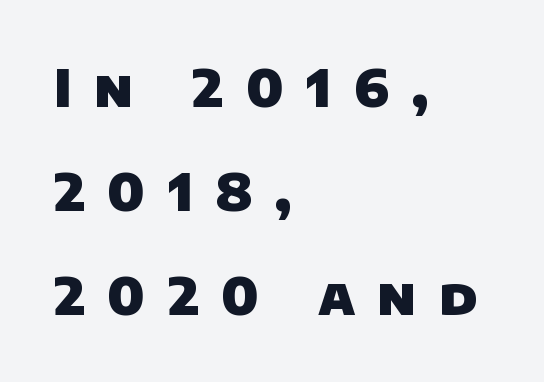
Q: Is the text bold? A: Yes.
Q: Is the typeface a serif or a sans-serif typeface? A: Sans-serif.
Q: Is the text underlined? A: No.
Q: How is the paragraph aligned? A: Left-aligned.
Q: Is the spacing between letters normal or unusually wide? A: Unusually wide.
Q: Is the spacing between lines tight, normal or loose? A: Loose.
Q: Width (condensed, normal, or wide)? A: Normal.
Q: Stroke contrast? A: Low.
Q: x-height? A: Large.
Q: Monospaced? A: No.
